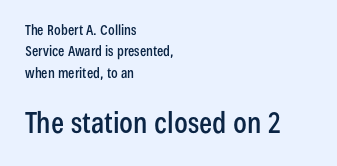
The image shows 29 px condensed sans-serif type, upright; set left-aligned, normal line spacing (1.53x), normal letter spacing, not underlined; the second (bottom) block is 2.07x larger; low stroke contrast and a medium x-height.
